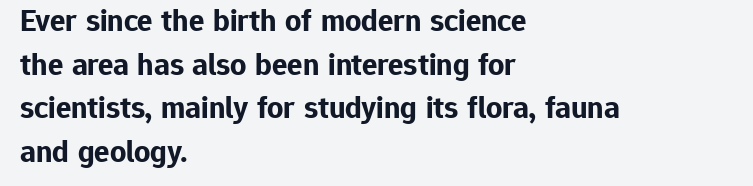
{"serif": "no", "italic": "no", "bold": "yes", "weight": "bold", "width": "normal", "stroke_contrast": "low", "x_height": "medium", "monospaced": "no", "underline": "no", "align": "left", "line_spacing": "normal", "line_spacing_ratio": 1.36, "letter_spacing": "normal", "letter_spacing_em": 0.0, "glyph_px": 32}
